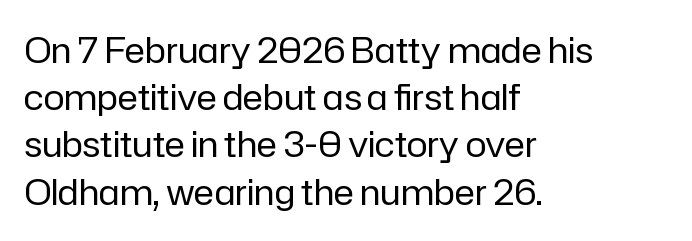
The image shows 35 px regular-weight sans-serif type, upright; set left-aligned, normal line spacing (1.35x), normal letter spacing, not underlined; low stroke contrast and a medium x-height.
